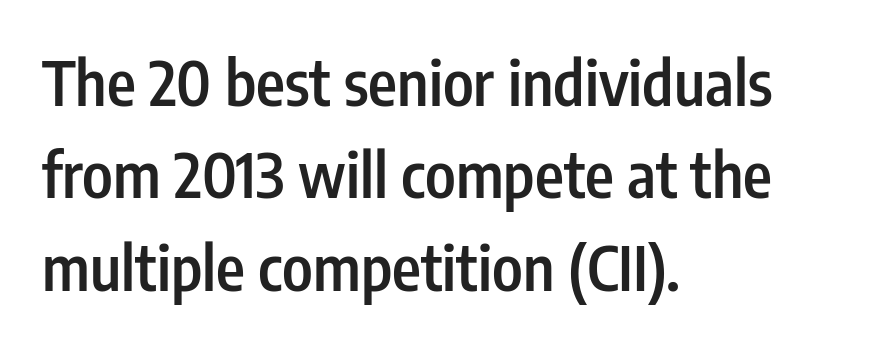
The image shows 62 px semibold, condensed sans-serif type, upright; set left-aligned, normal line spacing (1.49x), normal letter spacing, not underlined; low stroke contrast and a medium x-height.
